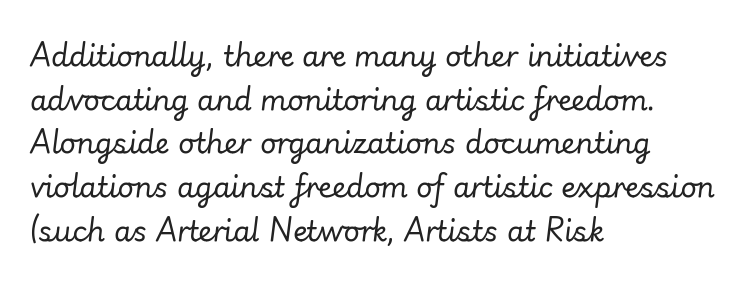
Line spacing here is normal. Is the block centered? No — it sits flush against the left margin. These lines keep a tight, regular rhythm from letter to letter. Counters stay open thanks to moderate or lighter strokes. These lines are rendered in a variable-pitch font. Italic? Definitely — the glyphs are oblique.
